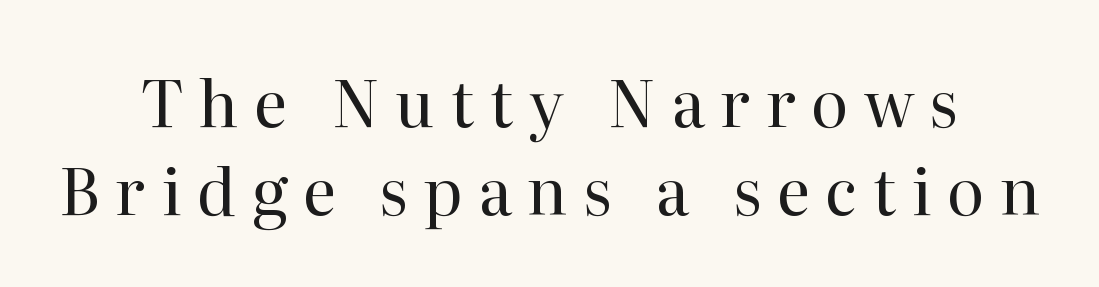
The specimen reads as upright at a glance. The rendering inserts visible extra space after every character. The letters advance in unequal steps, a hallmark of proportional type. Descenders hang freely into open space. Neither beginnings nor endings align; midpoints do. Baseline-to-baseline distance is the conventional proportion of letter height.
